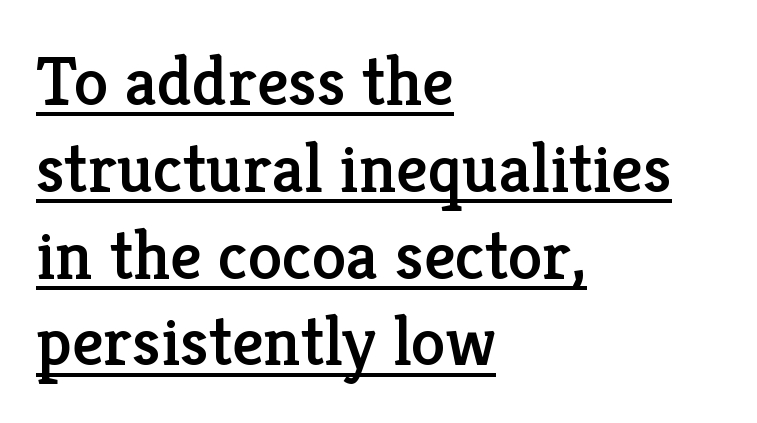
Q: Is the text italic (slanted)? A: No, it is upright.
Q: Is the typeface a serif or a sans-serif typeface? A: Serif.
Q: Is the text underlined? A: Yes.
Q: How is the paragraph aligned? A: Left-aligned.
Q: Is the spacing between letters normal or unusually wide? A: Normal.
Q: Width (condensed, normal, or wide)? A: Normal.
Q: Stroke contrast? A: Low.
Q: x-height? A: Medium.
Q: Monospaced? A: No.
